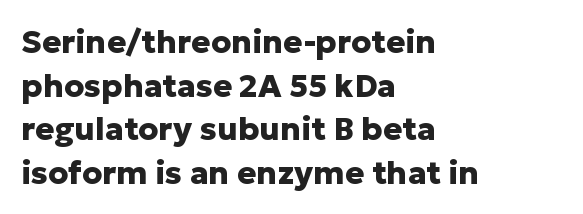
{"serif": "no", "italic": "no", "bold": "yes", "weight": "heavy", "width": "normal", "stroke_contrast": "low", "x_height": "medium", "monospaced": "no", "underline": "no", "align": "left", "line_spacing": "normal", "line_spacing_ratio": 1.36, "letter_spacing": "normal", "letter_spacing_em": 0.0, "glyph_px": 32}
